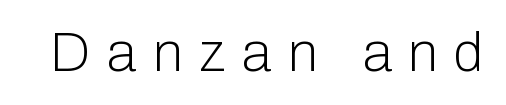
The image shows 55 px light sans-serif type, upright; set unusually wide letter spacing (+0.3 em), not underlined; low stroke contrast and a medium x-height.
